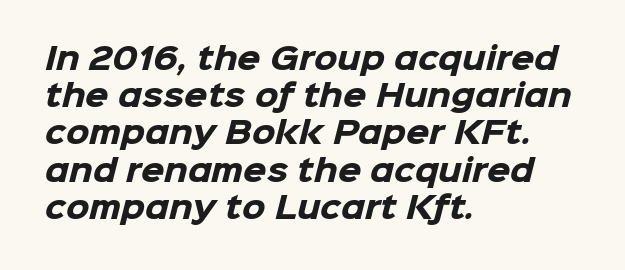
{"serif": "no", "bold": "yes", "weight": "heavy", "width": "normal", "stroke_contrast": "low", "x_height": "medium", "monospaced": "no", "underline": "no", "align": "left", "line_spacing_ratio": 1.24, "letter_spacing": "normal", "letter_spacing_em": 0.0, "glyph_px": 30}
